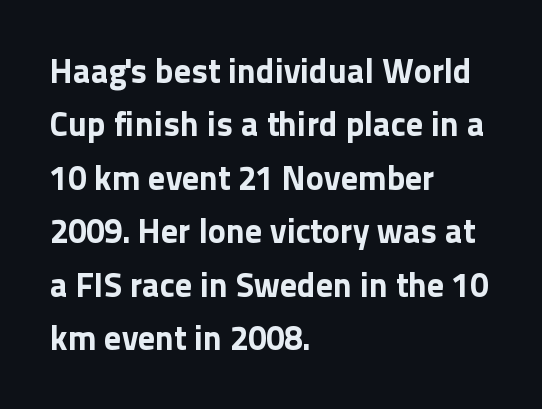
{"serif": "no", "italic": "no", "bold": "yes", "weight": "bold", "width": "normal", "x_height": "medium", "monospaced": "no", "underline": "no", "align": "left", "line_spacing": "normal", "line_spacing_ratio": 1.57, "letter_spacing": "normal", "letter_spacing_em": 0.0, "glyph_px": 34}
